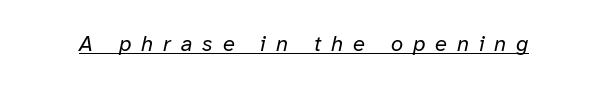
{"italic": "yes", "lean": "right", "slant_degrees": 12, "bold": "no", "underline": "yes", "letter_spacing": "wide", "letter_spacing_em": 0.45, "glyph_px": 22}
